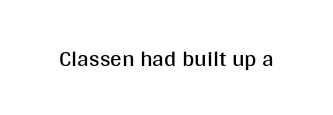
{"italic": "no", "bold": "no", "underline": "no", "letter_spacing": "normal", "letter_spacing_em": 0.0, "glyph_px": 23}
